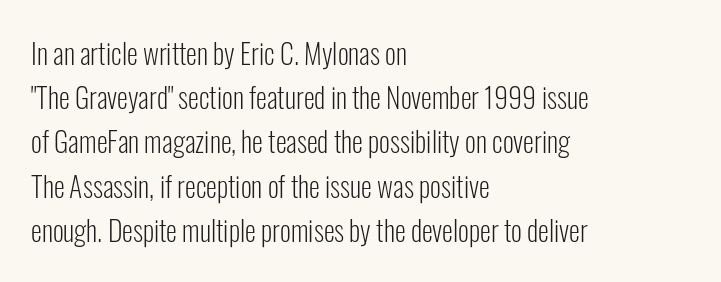
{"serif": "no", "italic": "no", "bold": "no", "weight": "light", "width": "condensed", "stroke_contrast": "low", "x_height": "medium", "monospaced": "no", "underline": "no", "align": "left", "line_spacing": "normal", "line_spacing_ratio": 1.58, "letter_spacing": "normal", "letter_spacing_em": 0.0, "glyph_px": 28}
